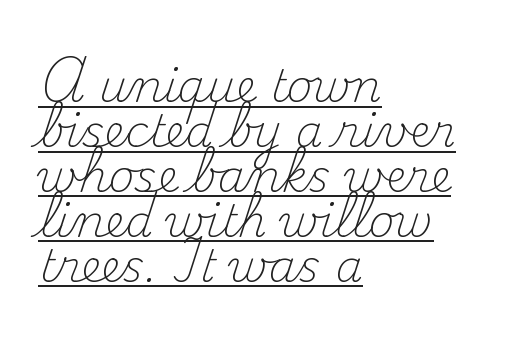
{"serif": "yes", "bold": "no", "weight": "light", "width": "normal", "stroke_contrast": "medium", "x_height": "small", "monospaced": "no", "underline": "yes", "align": "left", "line_spacing": "tight", "line_spacing_ratio": 1.02, "letter_spacing": "normal", "letter_spacing_em": 0.0, "glyph_px": 44}
